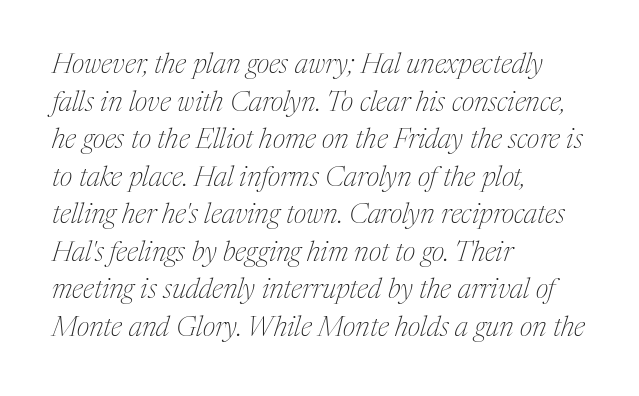
Q: Is the text bold? A: No.
Q: Is the text italic (slanted)? A: Yes, it leans right by about 17 degrees.
Q: Is the typeface a serif or a sans-serif typeface? A: Serif.
Q: Is the text underlined? A: No.
Q: How is the paragraph aligned? A: Left-aligned.
Q: Is the spacing between letters normal or unusually wide? A: Normal.
Q: Is the spacing between lines tight, normal or loose? A: Normal.
Q: Width (condensed, normal, or wide)? A: Normal.
Q: Stroke contrast? A: Medium.
Q: x-height? A: Medium.
Q: Monospaced? A: No.
